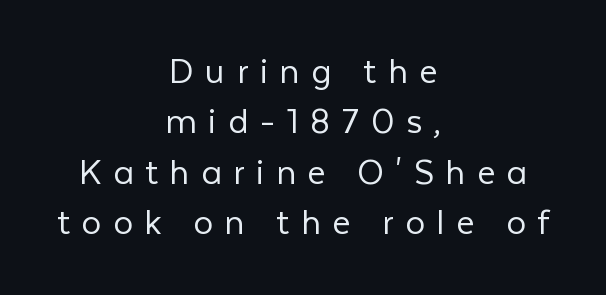
The foot of each line stays bare and open. The letters are spread apart with noticeably loose tracking. A roman cut, with each character standing at attention. Proportional: the letters do not fall into vertical columns. Each letter's strokes conclude bluntly, with no projecting serifs.
